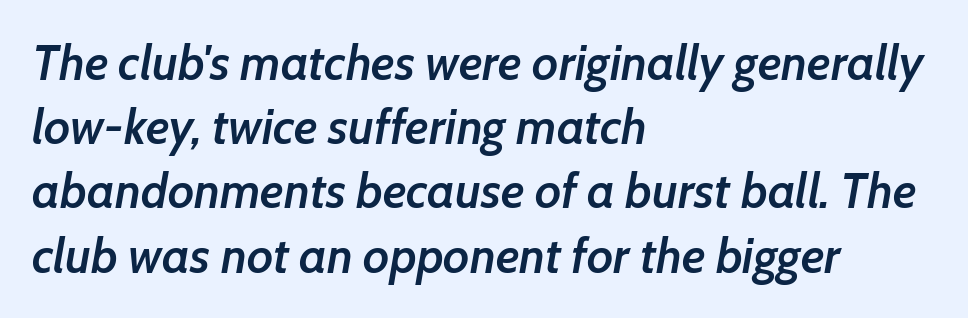
{"italic": "yes", "lean": "right", "slant_degrees": 7, "bold": "semi", "weight": "semibold", "width": "normal", "stroke_contrast": "low", "x_height": "medium", "monospaced": "no", "underline": "no", "align": "left", "line_spacing": "normal", "line_spacing_ratio": 1.31, "letter_spacing": "normal", "letter_spacing_em": 0.0, "glyph_px": 49}
